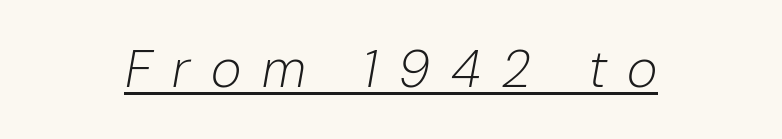
The paragraph has two soft edges and a firm central axis. Do the characters align in a grid? No, the font is proportional. The letters look calm and open, with moderate or lighter stems. Quick note: italic. The glyphs are accompanied by a horizontal stroke just below them.
